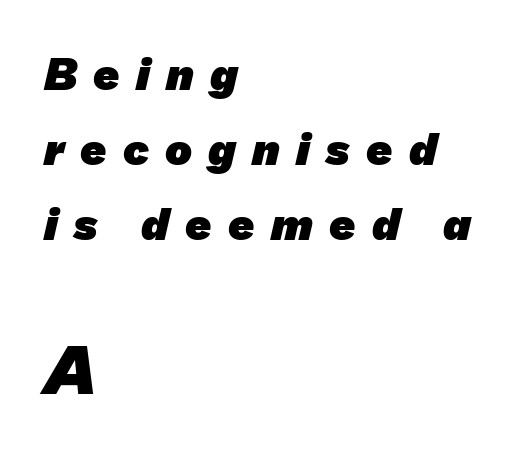
Q: Is the text bold? A: Yes.
Q: Is the typeface a serif or a sans-serif typeface? A: Sans-serif.
Q: Is the text underlined? A: No.
Q: How is the paragraph aligned? A: Left-aligned.
Q: Is the spacing between letters normal or unusually wide? A: Unusually wide.
Q: Is the spacing between lines tight, normal or loose? A: Normal.
Q: Which block of text is set in a larger size, the first (top) or the second (bottom)? A: The second (bottom) one.
Q: Width (condensed, normal, or wide)? A: Normal.
Q: Stroke contrast? A: Low.
Q: x-height? A: Medium.
Q: Monospaced? A: No.
